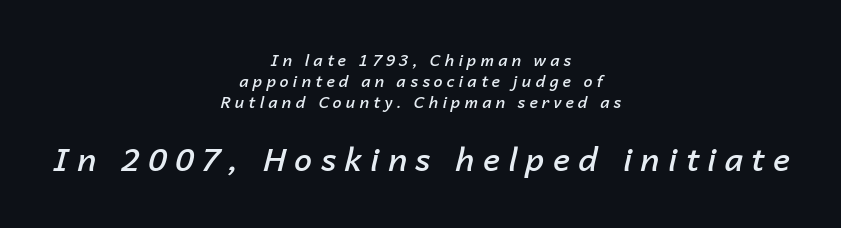
{"italic": "yes", "lean": "right", "slant_degrees": 14, "bold": "semi", "weight": "semibold", "width": "normal", "stroke_contrast": "low", "x_height": "medium", "monospaced": "no", "underline": "no", "align": "center", "line_spacing": "normal", "line_spacing_ratio": 1.31, "letter_spacing": "wide", "letter_spacing_em": 0.26, "larger_block": "second", "size_ratio": 2.0, "glyph_px": 32}
